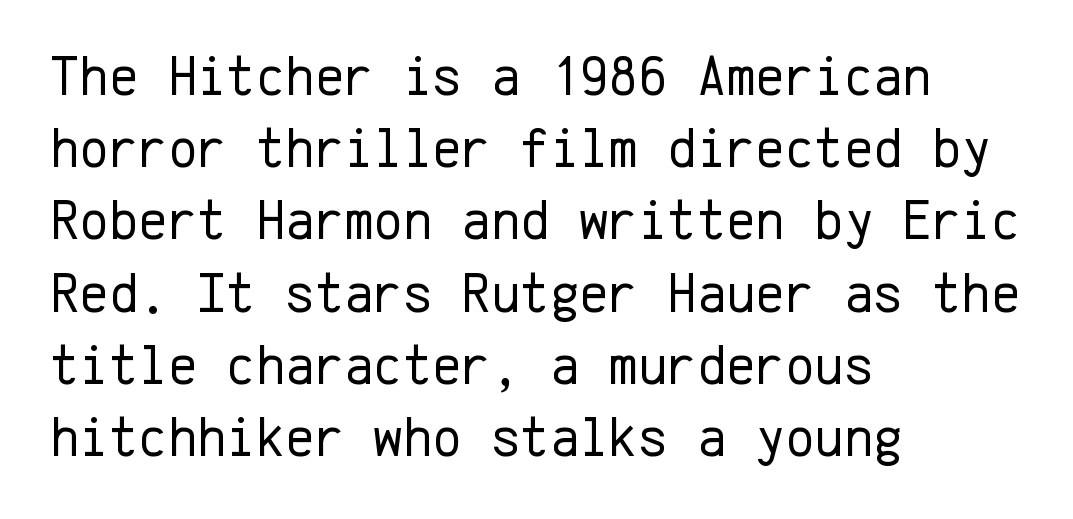
Q: Is the text bold? A: No.
Q: Is the text italic (slanted)? A: No, it is upright.
Q: Is the typeface a serif or a sans-serif typeface? A: Sans-serif.
Q: Is the text underlined? A: No.
Q: How is the paragraph aligned? A: Left-aligned.
Q: Is the spacing between letters normal or unusually wide? A: Normal.
Q: Is the spacing between lines tight, normal or loose? A: Normal.
Q: Width (condensed, normal, or wide)? A: Normal.
Q: Stroke contrast? A: Low.
Q: x-height? A: Medium.
Q: Monospaced? A: Yes.
